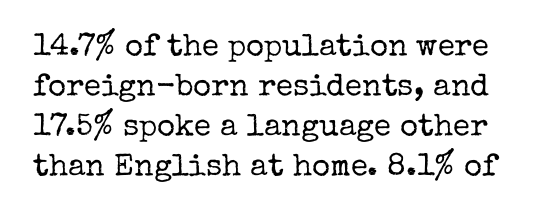
The image shows 31 px regular-weight serif type, upright; set normal line spacing (1.29x), normal letter spacing, not underlined; low stroke contrast and a medium x-height.
